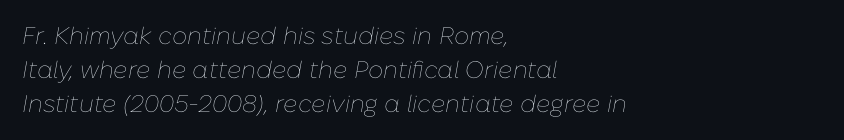
The image shows 24 px text type, italic (leaning right); set left-aligned, normal line spacing (1.42x), normal letter spacing, not underlined.
